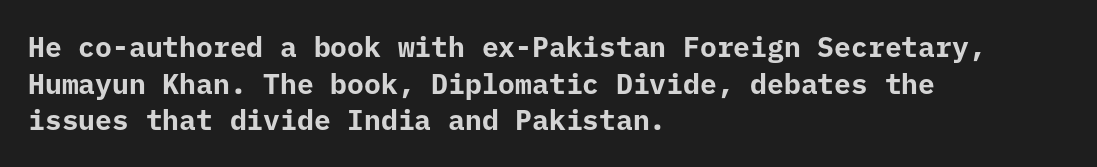
Q: Is the text bold? A: Yes.
Q: Is the text italic (slanted)? A: No, it is upright.
Q: Is the typeface a serif or a sans-serif typeface? A: Sans-serif.
Q: Is the text underlined? A: No.
Q: How is the paragraph aligned? A: Left-aligned.
Q: Is the spacing between letters normal or unusually wide? A: Normal.
Q: Is the spacing between lines tight, normal or loose? A: Normal.
Q: Width (condensed, normal, or wide)? A: Normal.
Q: Stroke contrast? A: Low.
Q: x-height? A: Medium.
Q: Monospaced? A: Yes.
